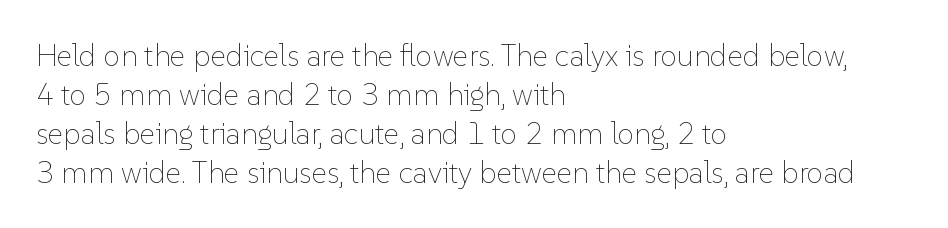
Q: Is the text bold? A: No.
Q: Is the text italic (slanted)? A: No, it is upright.
Q: Is the text underlined? A: No.
Q: How is the paragraph aligned? A: Left-aligned.
Q: Is the spacing between letters normal or unusually wide? A: Normal.
Q: Is the spacing between lines tight, normal or loose? A: Normal.
Q: Width (condensed, normal, or wide)? A: Normal.
Q: Stroke contrast? A: Low.
Q: x-height? A: Medium.
Q: Monospaced? A: No.
